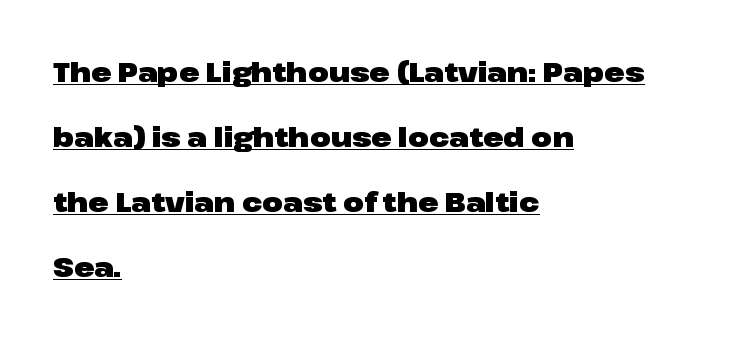
{"italic": "no", "bold": "yes", "underline": "yes", "align": "left", "line_spacing": "loose", "line_spacing_ratio": 2.41, "letter_spacing": "normal", "letter_spacing_em": 0.0, "glyph_px": 27}
